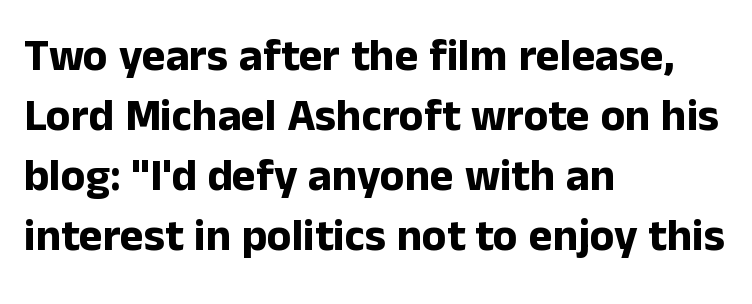
The passage shown is emphatically bold. Tracking value appears to be zero — textbook default spacing. You can tell from the bare stems that sans-serif type was used. This sample has the flowing, uneven cadence of proportional lettering. The specimen omits any rule beneath the text block's lines.
